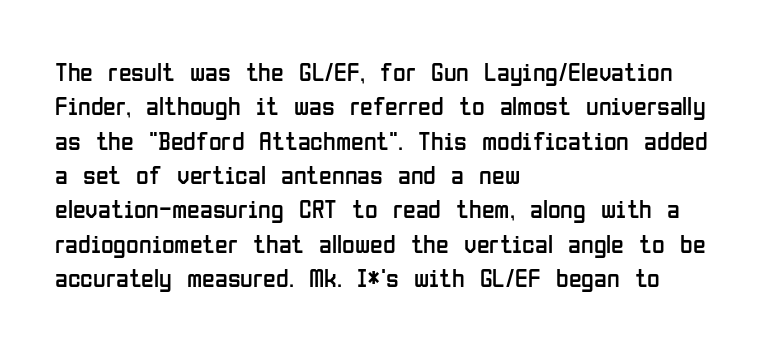
Q: Is the text bold? A: No.
Q: Is the text italic (slanted)? A: No, it is upright.
Q: Is the text underlined? A: No.
Q: How is the paragraph aligned? A: Left-aligned.
Q: Is the spacing between letters normal or unusually wide? A: Normal.
Q: Is the spacing between lines tight, normal or loose? A: Normal.
